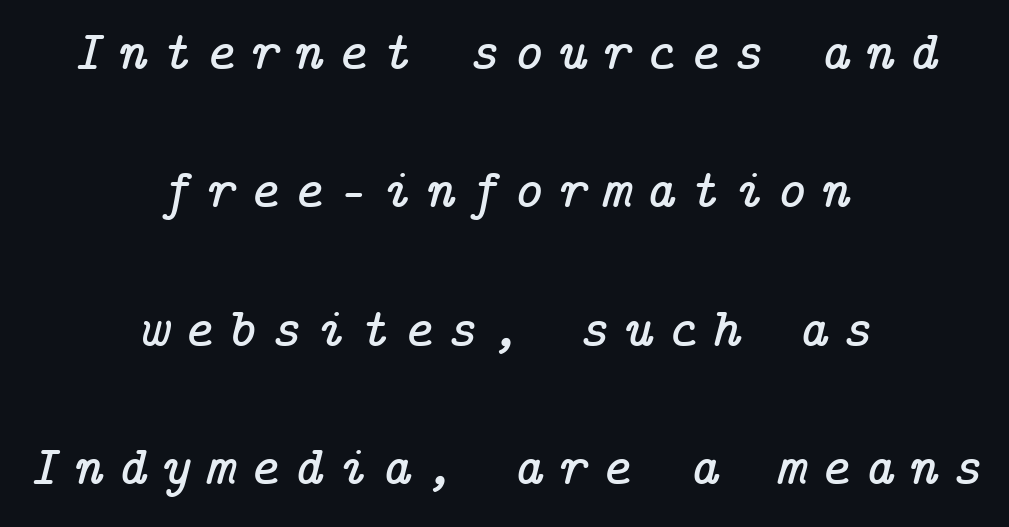
Q: Is the text italic (slanted)? A: Yes, it leans right by about 14 degrees.
Q: Is the typeface a serif or a sans-serif typeface? A: Serif.
Q: Is the text underlined? A: No.
Q: How is the paragraph aligned? A: Centered.
Q: Is the spacing between letters normal or unusually wide? A: Unusually wide.
Q: Is the spacing between lines tight, normal or loose? A: Loose.
Q: Width (condensed, normal, or wide)? A: Normal.
Q: Stroke contrast? A: Low.
Q: x-height? A: Medium.
